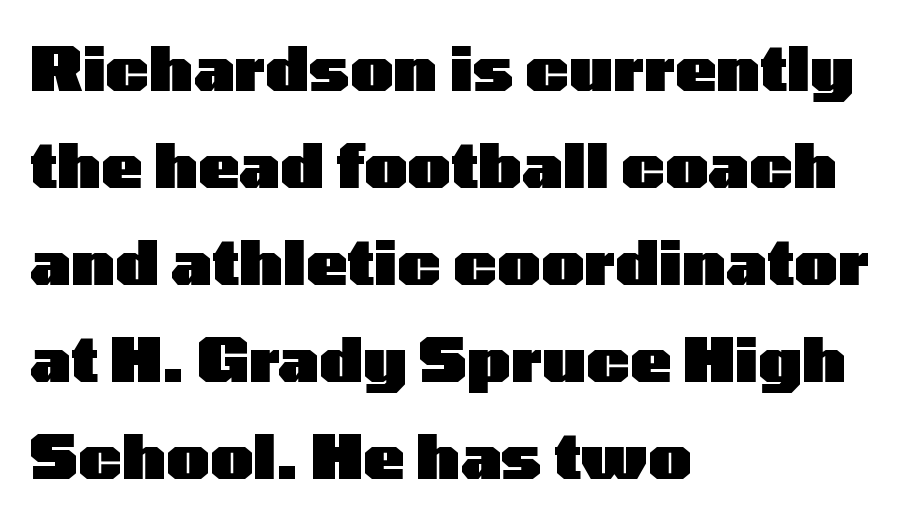
{"serif": "no", "italic": "no", "bold": "yes", "weight": "heavy", "width": "wide", "stroke_contrast": "low", "x_height": "medium", "monospaced": "no", "underline": "no", "align": "left", "line_spacing": "normal", "line_spacing_ratio": 1.59, "letter_spacing": "normal", "letter_spacing_em": 0.0, "glyph_px": 61}
